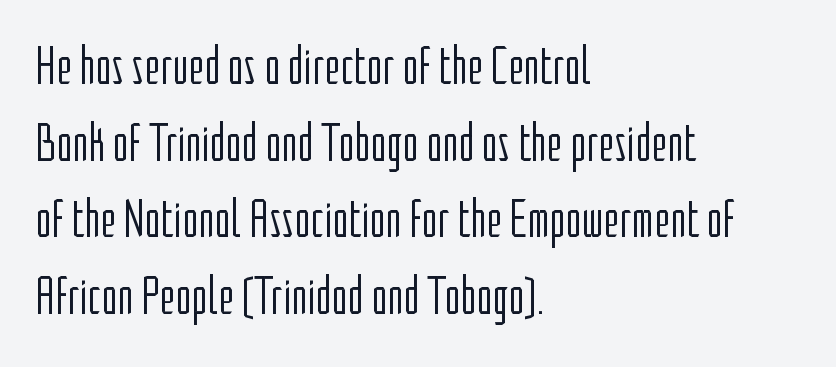
{"serif": "no", "italic": "no", "bold": "no", "weight": "light", "width": "condensed", "stroke_contrast": "low", "x_height": "medium", "monospaced": "no", "underline": "no", "align": "left", "line_spacing": "normal", "line_spacing_ratio": 1.42, "letter_spacing": "normal", "letter_spacing_em": 0.0, "glyph_px": 54}
